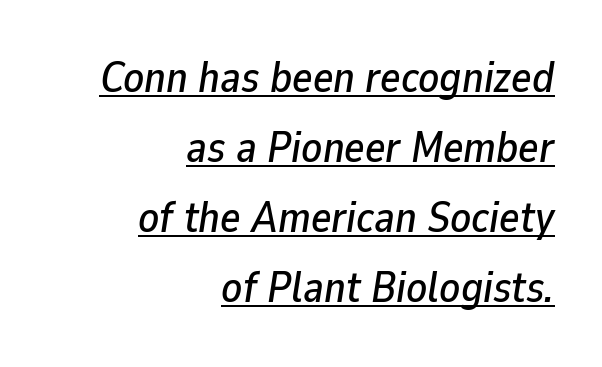
Tall strokes in this sample are angled rather than plumb. Underline: present. Nothing unusual about the tracking: characters are spaced as the font intends. Interline gaps are of average width in this sample. Proportional: the letters do not fall into vertical columns. Alignment: flush right.
